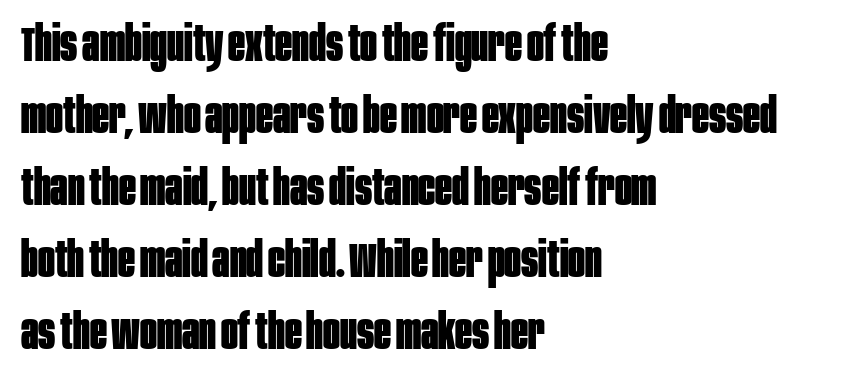
Q: Is the text bold? A: Yes.
Q: Is the text italic (slanted)? A: No, it is upright.
Q: Is the typeface a serif or a sans-serif typeface? A: Sans-serif.
Q: Is the text underlined? A: No.
Q: How is the paragraph aligned? A: Left-aligned.
Q: Is the spacing between letters normal or unusually wide? A: Normal.
Q: Is the spacing between lines tight, normal or loose? A: Normal.
Q: Width (condensed, normal, or wide)? A: Condensed.
Q: Stroke contrast? A: Low.
Q: x-height? A: Large.
Q: Monospaced? A: No.
